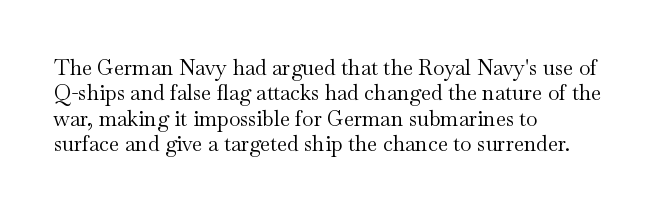
{"italic": "no", "bold": "no", "underline": "no", "align": "left", "line_spacing_ratio": 1.21, "letter_spacing": "normal", "letter_spacing_em": 0.0, "glyph_px": 21}
